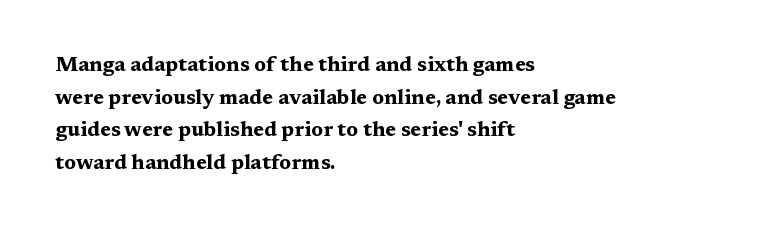
The rendering anchors every line to the left-hand side. In terms of posture, this sample is upright. This sample uses plain, unmodified letter spacing. The gap between lines stays unmarked.
